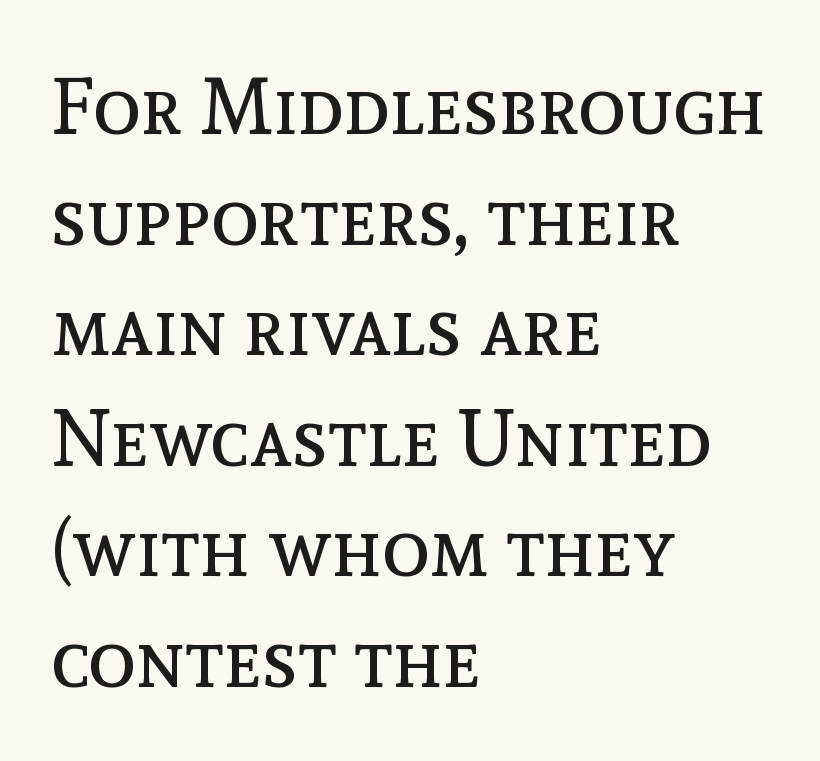
The image shows 79 px regular-weight type, upright; set left-aligned, normal line spacing (1.4x), normal letter spacing, not underlined; a medium x-height.
